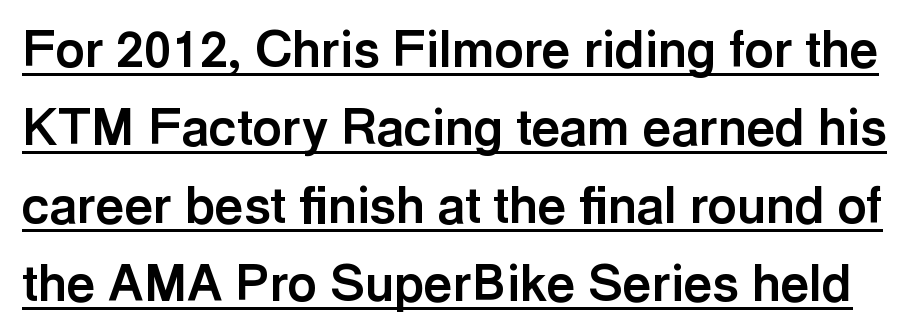
Chunky letters — that's bold for sure. Glyph-to-glyph distance matches everyday printed text. Nope, no serifs anywhere on these letters. Each line of the rendering has a horizontal stroke beneath the glyphs. The letters stand straight up with perfectly vertical stems. Honestly, the row spacing looks completely unremarkable.
